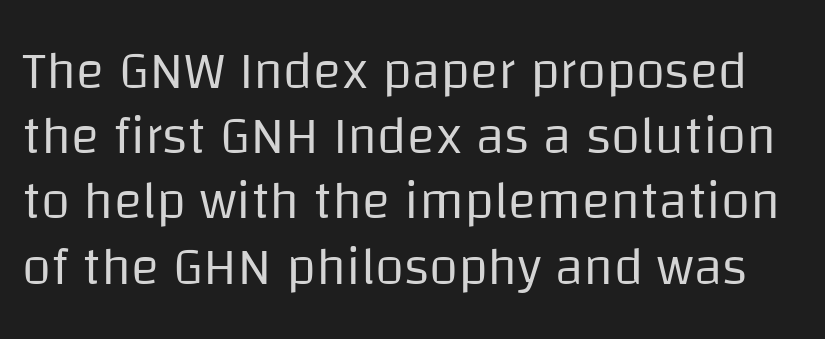
The image shows 53 px regular-weight sans-serif type, upright; set line spacing 1.23x, normal letter spacing, not underlined; low stroke contrast and a large x-height.
